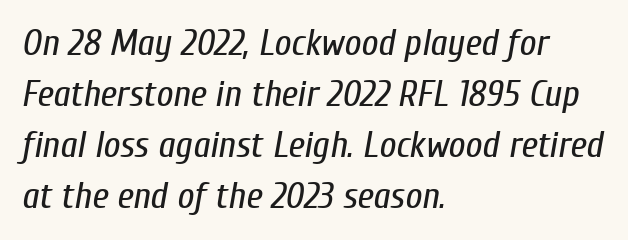
Q: Is the text bold? A: No.
Q: Is the text italic (slanted)? A: Yes, it leans right by about 10 degrees.
Q: Is the text underlined? A: No.
Q: How is the paragraph aligned? A: Left-aligned.
Q: Is the spacing between letters normal or unusually wide? A: Normal.
Q: Is the spacing between lines tight, normal or loose? A: Normal.
Q: Width (condensed, normal, or wide)? A: Condensed.
Q: Stroke contrast? A: Low.
Q: x-height? A: Medium.
Q: Monospaced? A: No.
